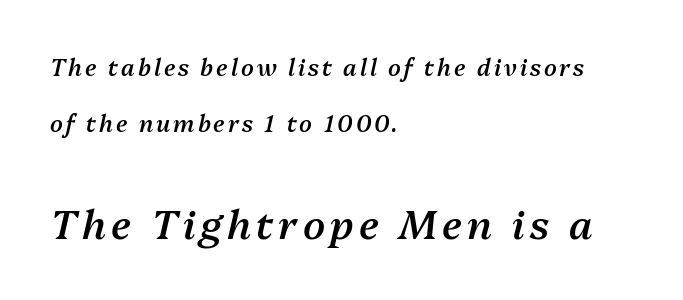
The image shows 40 px semibold type, italic (leaning right); set left-aligned, loose line spacing (2.43x), not underlined; the second (bottom) block is 1.74x larger; medium stroke contrast and a medium x-height.
